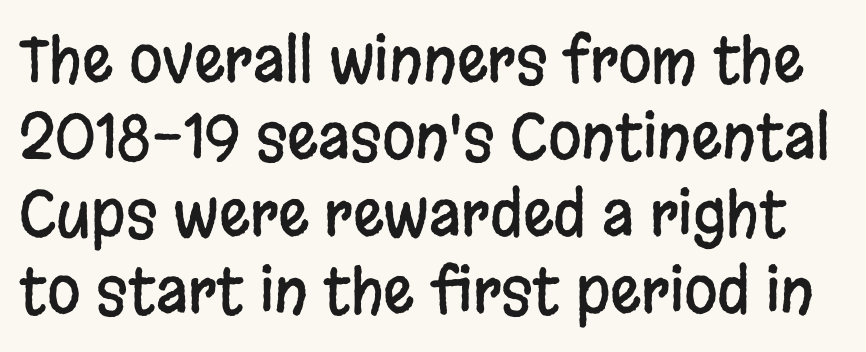
{"serif": "no", "italic": "no", "width": "condensed", "stroke_contrast": "low", "x_height": "large", "monospaced": "no", "underline": "no", "line_spacing": "normal", "line_spacing_ratio": 1.26, "letter_spacing": "normal", "letter_spacing_em": 0.0, "glyph_px": 61}
